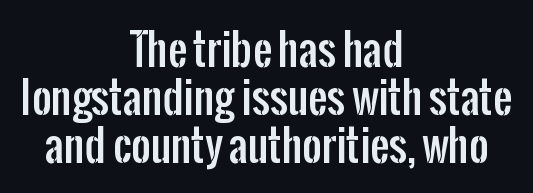
Q: Is the text italic (slanted)? A: No, it is upright.
Q: Is the typeface a serif or a sans-serif typeface? A: Sans-serif.
Q: Is the text underlined? A: No.
Q: How is the paragraph aligned? A: Centered.
Q: Is the spacing between letters normal or unusually wide? A: Normal.
Q: Is the spacing between lines tight, normal or loose? A: Tight.
Q: Width (condensed, normal, or wide)? A: Condensed.
Q: Stroke contrast? A: Low.
Q: x-height? A: Medium.
Q: Monospaced? A: No.
